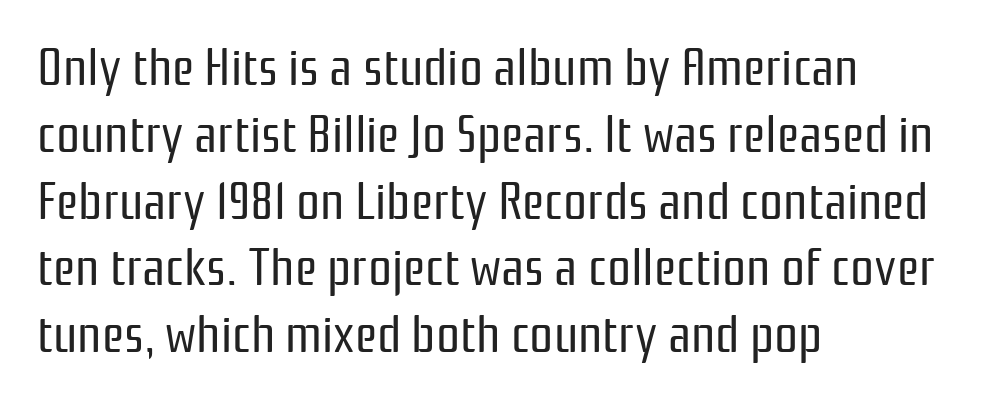
Q: Is the text bold? A: No.
Q: Is the text italic (slanted)? A: No, it is upright.
Q: Is the typeface a serif or a sans-serif typeface? A: Sans-serif.
Q: Is the text underlined? A: No.
Q: How is the paragraph aligned? A: Left-aligned.
Q: Is the spacing between letters normal or unusually wide? A: Normal.
Q: Is the spacing between lines tight, normal or loose? A: Normal.
Q: Width (condensed, normal, or wide)? A: Condensed.
Q: Stroke contrast? A: Low.
Q: x-height? A: Medium.
Q: Monospaced? A: No.
